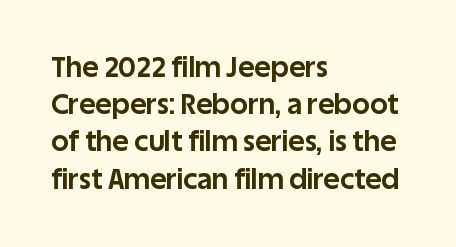
Q: Is the text bold? A: Yes.
Q: Is the text italic (slanted)? A: No, it is upright.
Q: Is the typeface a serif or a sans-serif typeface? A: Sans-serif.
Q: Is the text underlined? A: No.
Q: How is the paragraph aligned? A: Left-aligned.
Q: Is the spacing between letters normal or unusually wide? A: Normal.
Q: Is the spacing between lines tight, normal or loose? A: Normal.
Q: Width (condensed, normal, or wide)? A: Normal.
Q: Stroke contrast? A: Low.
Q: x-height? A: Large.
Q: Monospaced? A: No.
